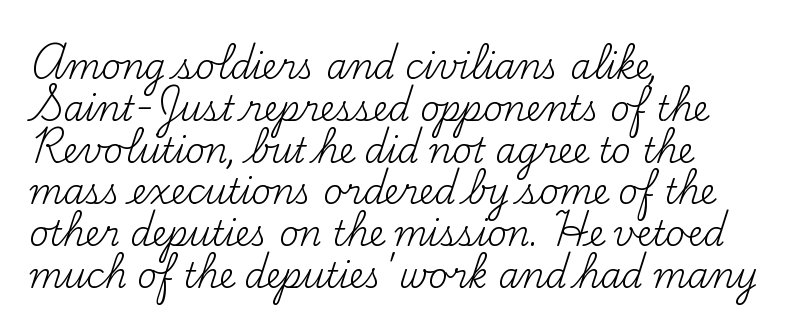
Reading down the block, your eye returns to a fixed left position each line. The type family on display is of the serif kind. Note the varied advance widths — an 'i' is clearly narrower than an 'm'. Check under the words: just untouched page.
